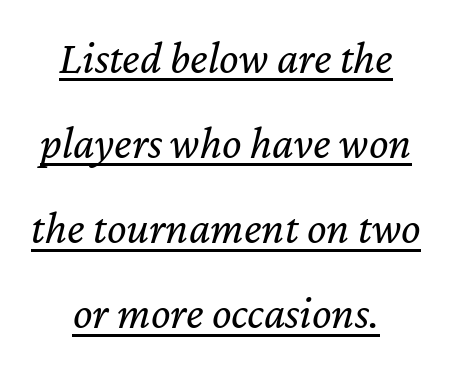
You could call the tracking neutral — neither tight nor loose. The lines in this sample share a center point and differ in where they start and stop. Observe the lean: these are italic letterforms. The cut favours lightness, reaching ordinary text weight at its darkest. In designer terms, the underline attribute is active on this setting.
